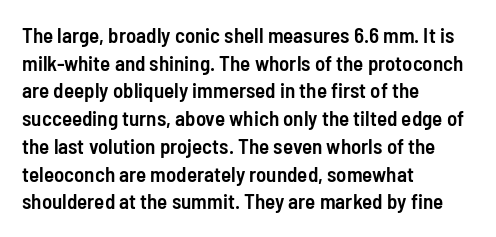
These words are printed semibold, heavier than regular yet not bold. Does the lettering tilt? It doesn't — this is upright. The area under the type is left untouched. Alignment: flush left.
